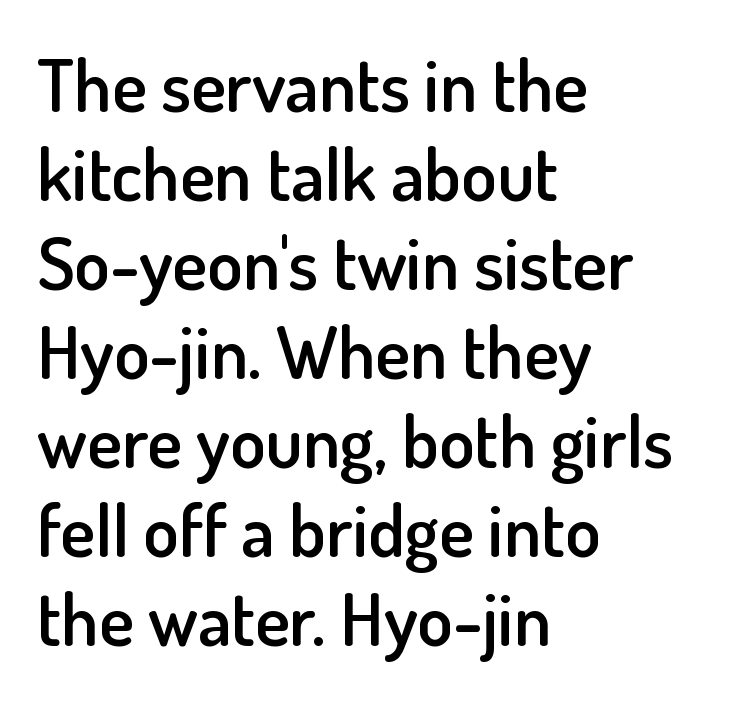
The image shows 73 px semibold sans-serif type, upright; set left-aligned, line spacing 1.22x, normal letter spacing, not underlined; low stroke contrast and a small x-height.
